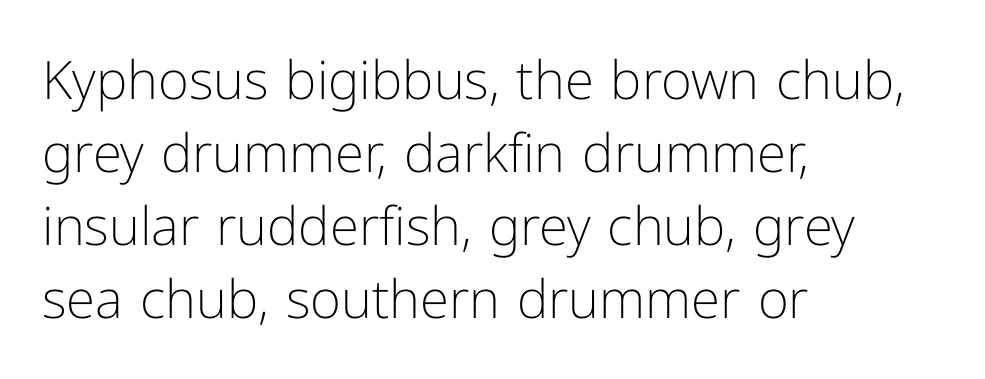
Teacher's note: observe the even left margin — that is flush-left alignment. Any mark beneath the type? The region is blank. This rendering leaves character spacing at its baseline value. Serifs: no, the terminals of the letterforms are clean. Note the varied advance widths — an 'i' is clearly narrower than an 'm'. Vertical stems look standard width or narrower in stroke.
